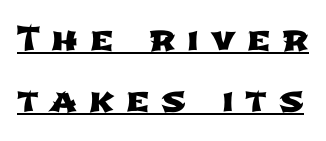
The image shows 33 px wide sans-serif type; set line spacing 1.86x, unusually wide letter spacing (+0.35 em), underlined; low stroke contrast and a medium x-height.
